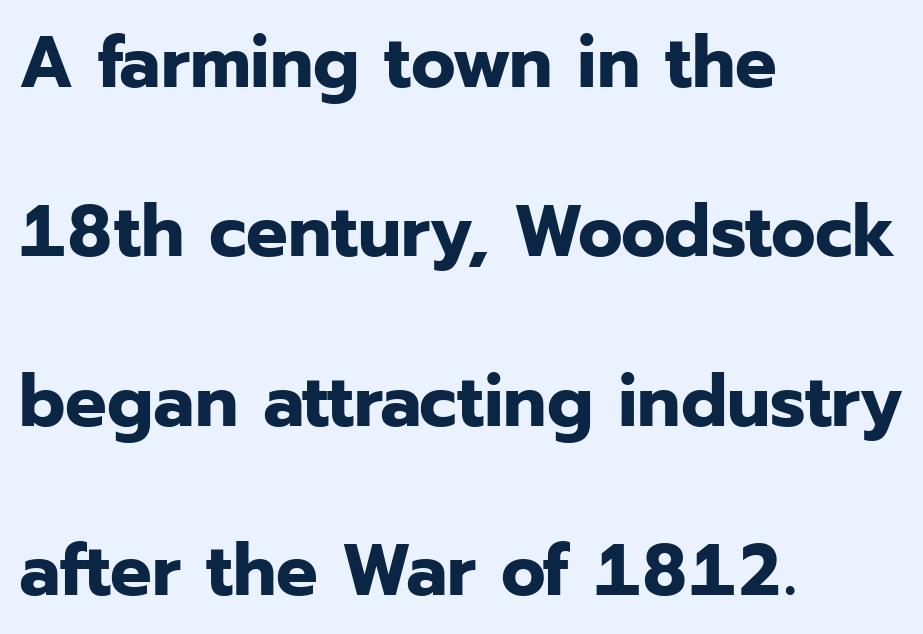
The rendering uses a bold face; every stroke is thick and dark. The passage shown has conventional tracking throughout. Line beginnings align vertically; line endings do not. Does the type have serifs? No, each stem ends abruptly.
